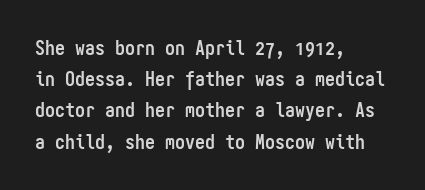
Q: Is the text bold? A: Yes.
Q: Is the text italic (slanted)? A: No, it is upright.
Q: Is the text underlined? A: No.
Q: How is the paragraph aligned? A: Left-aligned.
Q: Is the spacing between letters normal or unusually wide? A: Normal.
Q: Is the spacing between lines tight, normal or loose? A: Normal.
